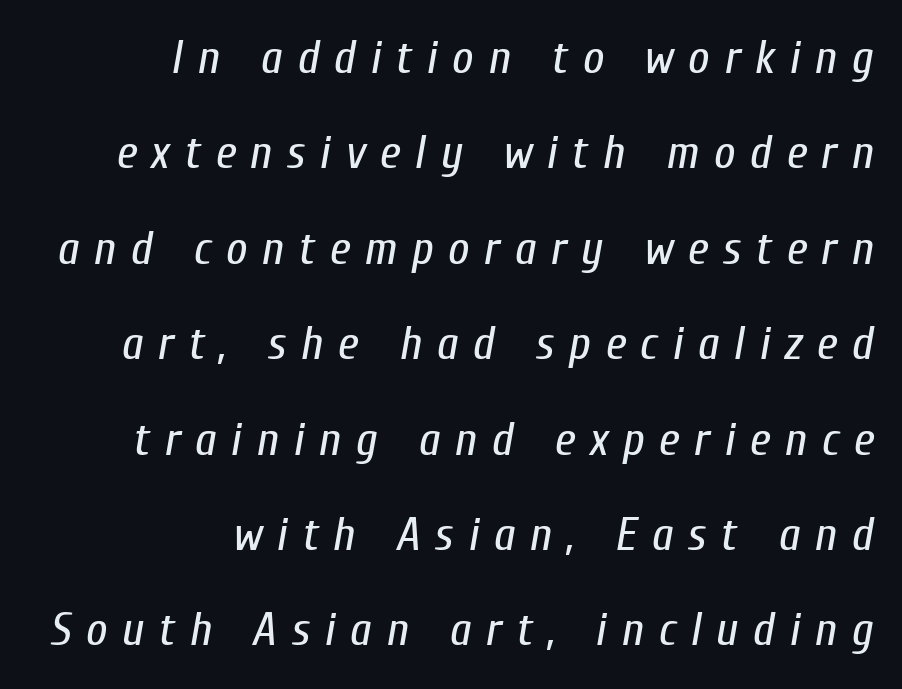
Q: Is the text bold? A: No.
Q: Is the text italic (slanted)? A: Yes, it leans right by about 10 degrees.
Q: Is the text underlined? A: No.
Q: How is the paragraph aligned? A: Right-aligned.
Q: Is the spacing between letters normal or unusually wide? A: Unusually wide.
Q: Is the spacing between lines tight, normal or loose? A: Loose.
Q: Width (condensed, normal, or wide)? A: Condensed.
Q: Stroke contrast? A: Low.
Q: x-height? A: Medium.
Q: Monospaced? A: No.
